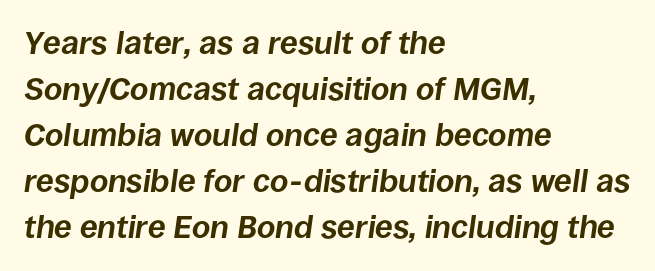
The image shows 32 px bold type, italic (leaning right); set left-aligned, normal line spacing (1.44x), normal letter spacing, not underlined; low stroke contrast and a large x-height.
